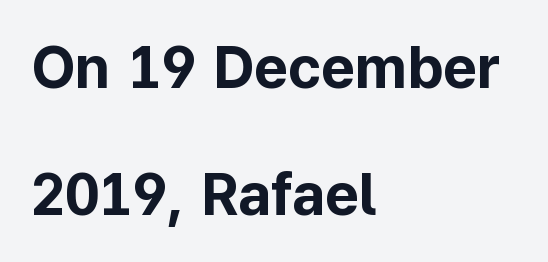
The image shows 59 px bold sans-serif type, upright; set left-aligned, loose line spacing (2.16x), normal letter spacing, not underlined; low stroke contrast and a medium x-height.
